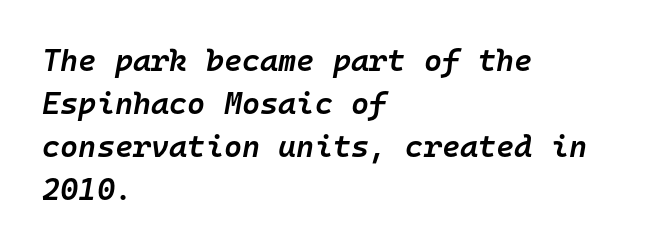
{"italic": "yes", "lean": "right", "slant_degrees": 10, "bold": "semi", "weight": "semibold", "width": "normal", "stroke_contrast": "low", "x_height": "medium", "monospaced": "yes", "underline": "no", "align": "left", "line_spacing": "normal", "line_spacing_ratio": 1.39, "letter_spacing": "normal", "letter_spacing_em": 0.0, "glyph_px": 31}
